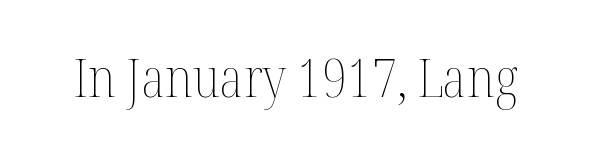
{"italic": "no", "bold": "no", "weight": "thin", "width": "condensed", "stroke_contrast": "medium", "x_height": "medium", "monospaced": "no", "underline": "no", "letter_spacing": "normal", "letter_spacing_em": 0.0, "glyph_px": 54}
